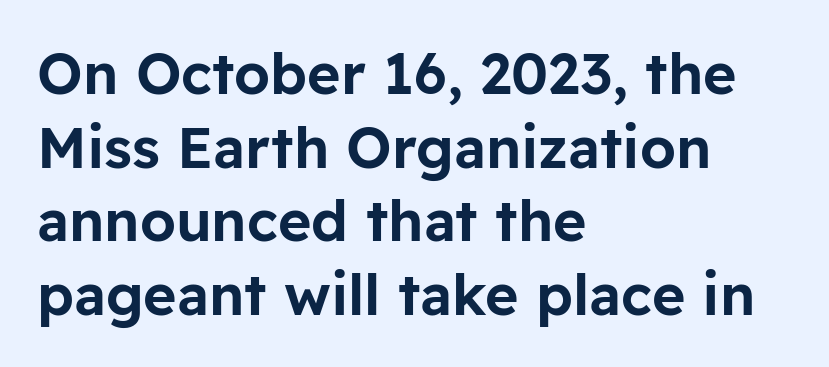
The image shows 57 px sans-serif type, upright; set left-aligned, normal line spacing (1.29x), normal letter spacing, not underlined; low stroke contrast and a medium x-height.
